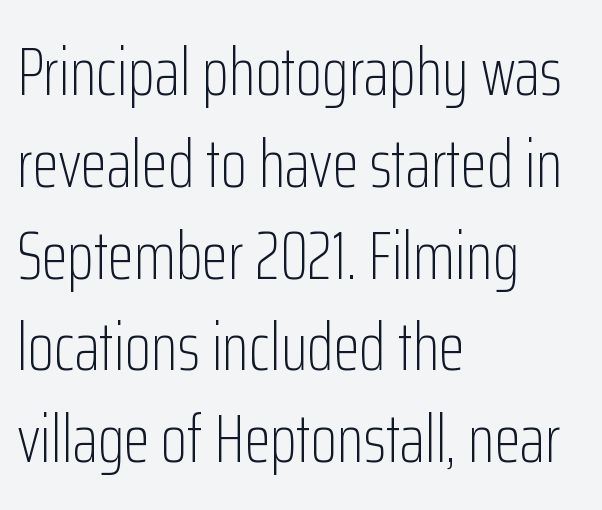
{"serif": "no", "italic": "no", "bold": "no", "weight": "light", "width": "condensed", "stroke_contrast": "low", "x_height": "medium", "monospaced": "no", "underline": "no", "align": "left", "line_spacing": "normal", "line_spacing_ratio": 1.35, "letter_spacing": "normal", "letter_spacing_em": 0.0, "glyph_px": 68}
